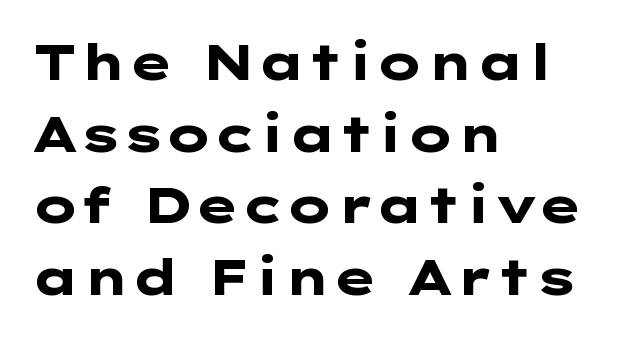
The image shows 49 px heavy, wide sans-serif type, upright; set left-aligned, normal line spacing (1.46x), normal letter spacing, not underlined; low stroke contrast and a medium x-height.
